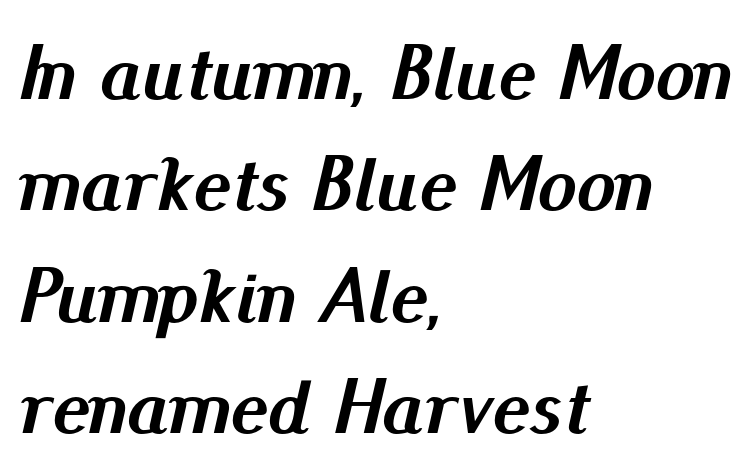
{"italic": "yes", "lean": "right", "slant_degrees": 13, "bold": "yes", "weight": "semibold", "width": "normal", "stroke_contrast": "medium", "x_height": "small", "monospaced": "no", "underline": "no", "align": "left", "line_spacing": "normal", "line_spacing_ratio": 1.41, "letter_spacing": "normal", "letter_spacing_em": 0.0, "glyph_px": 79}
